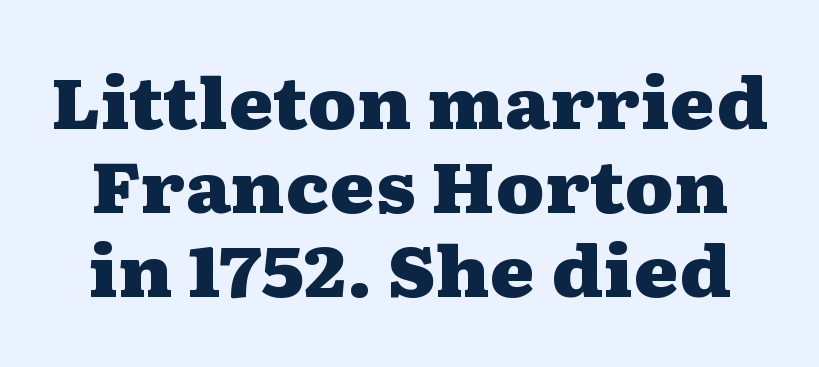
{"serif": "yes", "italic": "no", "bold": "yes", "weight": "heavy", "width": "wide", "stroke_contrast": "medium", "x_height": "medium", "monospaced": "no", "underline": "no", "line_spacing_ratio": 1.22, "letter_spacing": "normal", "letter_spacing_em": 0.0, "glyph_px": 69}
